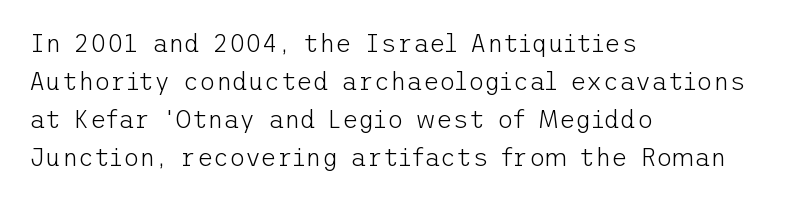
The image shows 25 px text type, upright; set left-aligned, normal line spacing (1.52x), normal letter spacing, not underlined.
